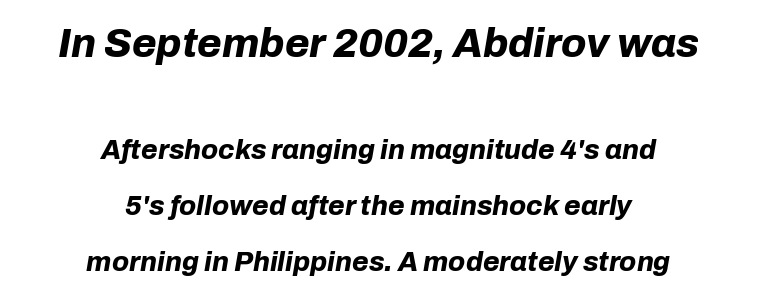
Q: Is the text bold? A: Yes.
Q: Is the text italic (slanted)? A: Yes, it leans right by about 10 degrees.
Q: Is the text underlined? A: No.
Q: How is the paragraph aligned? A: Centered.
Q: Is the spacing between letters normal or unusually wide? A: Normal.
Q: Is the spacing between lines tight, normal or loose? A: Loose.
Q: Which block of text is set in a larger size, the first (top) or the second (bottom)? A: The first (top) one.
Q: Width (condensed, normal, or wide)? A: Normal.
Q: Stroke contrast? A: Low.
Q: x-height? A: Medium.
Q: Monospaced? A: No.
